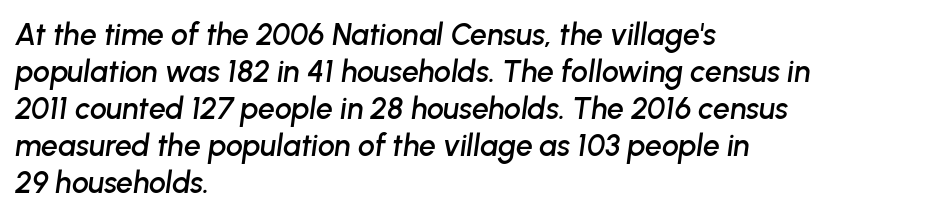
Q: Is the text italic (slanted)? A: Yes, it leans right by about 8 degrees.
Q: Is the text underlined? A: No.
Q: How is the paragraph aligned? A: Left-aligned.
Q: Is the spacing between letters normal or unusually wide? A: Normal.
Q: Width (condensed, normal, or wide)? A: Normal.
Q: Stroke contrast? A: Low.
Q: x-height? A: Medium.
Q: Monospaced? A: No.
